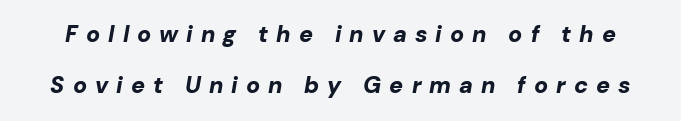
{"italic": "yes", "lean": "right", "slant_degrees": 10, "bold": "yes", "underline": "no", "line_spacing": "loose", "line_spacing_ratio": 2.23, "letter_spacing": "wide", "letter_spacing_em": 0.35, "glyph_px": 23}
